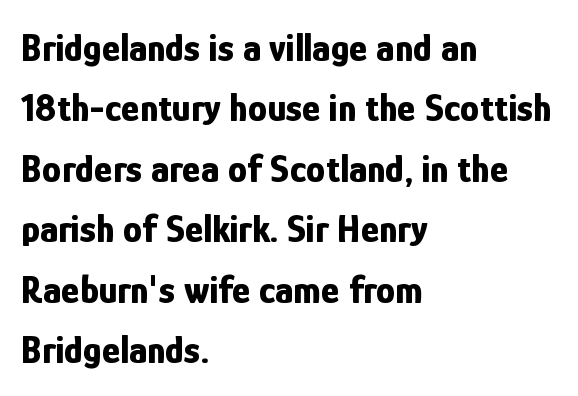
Q: Is the text bold? A: Yes.
Q: Is the text italic (slanted)? A: No, it is upright.
Q: Is the typeface a serif or a sans-serif typeface? A: Sans-serif.
Q: Is the text underlined? A: No.
Q: How is the paragraph aligned? A: Left-aligned.
Q: Is the spacing between letters normal or unusually wide? A: Normal.
Q: Is the spacing between lines tight, normal or loose? A: Normal.
Q: Width (condensed, normal, or wide)? A: Condensed.
Q: Stroke contrast? A: Low.
Q: x-height? A: Medium.
Q: Monospaced? A: No.
